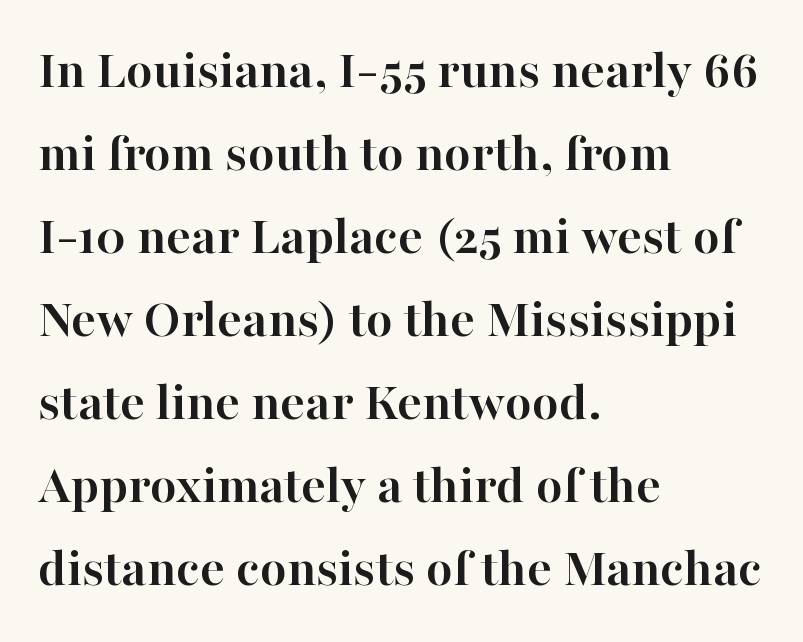
{"serif": "yes", "italic": "no", "bold": "yes", "weight": "semibold", "width": "normal", "stroke_contrast": "high", "x_height": "medium", "monospaced": "no", "underline": "no", "align": "left", "line_spacing": "normal", "line_spacing_ratio": 1.51, "letter_spacing": "normal", "letter_spacing_em": 0.0, "glyph_px": 55}
